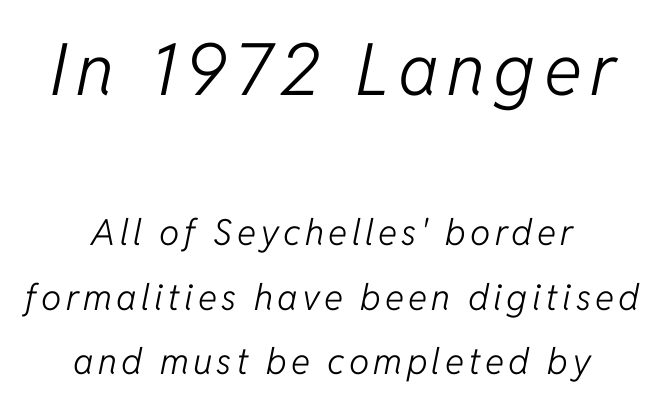
Q: Is the text bold? A: No.
Q: Is the text italic (slanted)? A: Yes, it leans right by about 11 degrees.
Q: Is the text underlined? A: No.
Q: How is the paragraph aligned? A: Centered.
Q: Which block of text is set in a larger size, the first (top) or the second (bottom)? A: The first (top) one.
Q: Width (condensed, normal, or wide)? A: Normal.
Q: Stroke contrast? A: Low.
Q: x-height? A: Medium.
Q: Monospaced? A: No.
